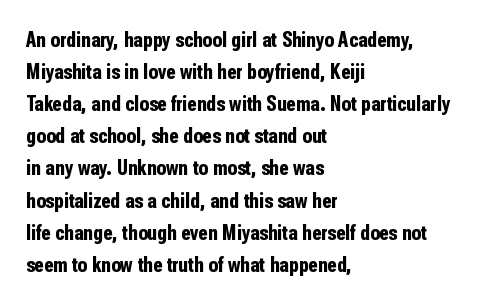
Q: Is the text bold? A: Yes.
Q: Is the text italic (slanted)? A: No, it is upright.
Q: Is the text underlined? A: No.
Q: How is the paragraph aligned? A: Left-aligned.
Q: Is the spacing between letters normal or unusually wide? A: Normal.
Q: Is the spacing between lines tight, normal or loose? A: Normal.
